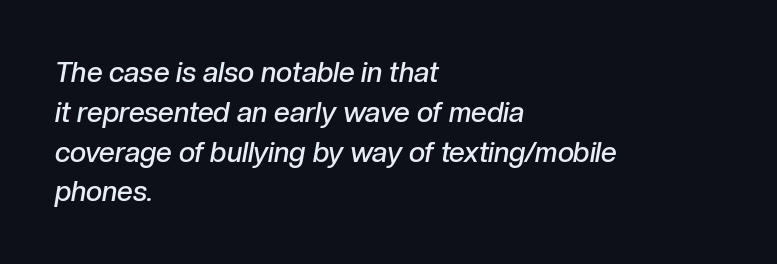
{"italic": "yes", "lean": "right", "slant_degrees": 10, "bold": "semi", "weight": "semibold", "width": "normal", "stroke_contrast": "low", "x_height": "medium", "monospaced": "no", "underline": "no", "align": "left", "line_spacing": "normal", "line_spacing_ratio": 1.42, "letter_spacing": "normal", "letter_spacing_em": 0.0, "glyph_px": 28}
